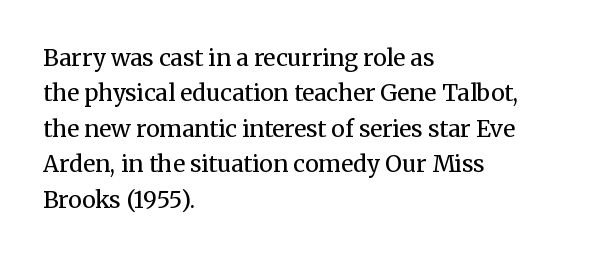
{"italic": "no", "bold": "no", "underline": "no", "align": "left", "line_spacing": "normal", "line_spacing_ratio": 1.54, "letter_spacing": "normal", "letter_spacing_em": 0.0, "glyph_px": 23}
